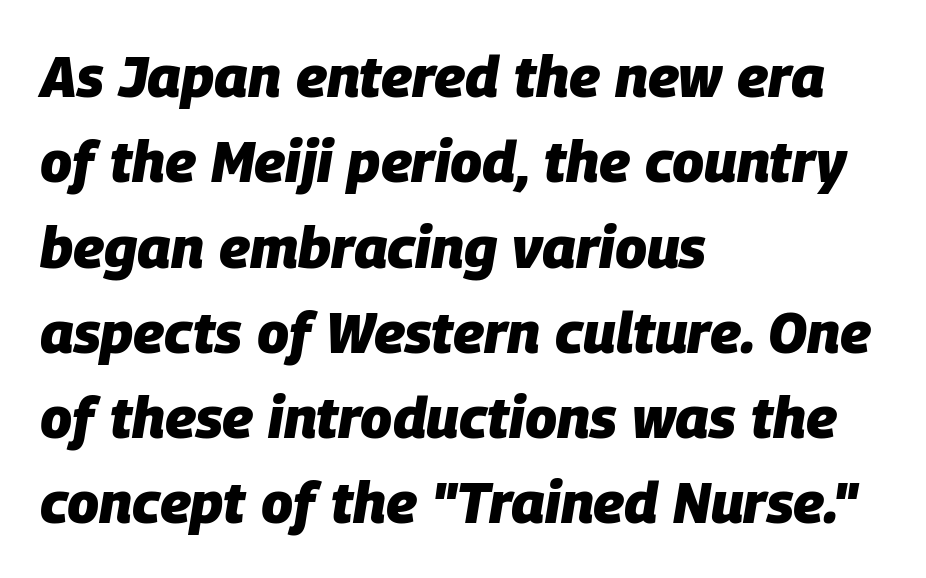
The image shows 58 px heavy type, italic (leaning right); set left-aligned, normal line spacing (1.47x), normal letter spacing, not underlined; low stroke contrast and a large x-height.
